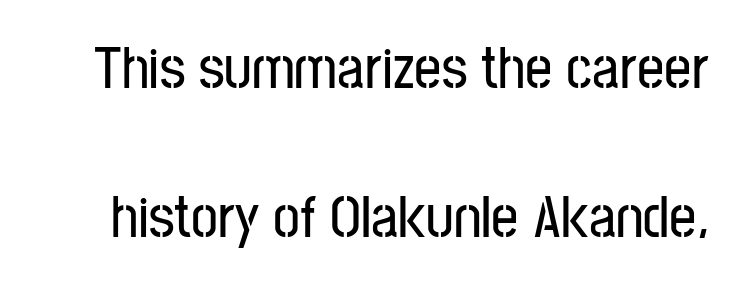
The specimen omits any rule beneath the text block's lines. How would I describe the line gaps? Wide and relaxed. Nothing sits at the stroke ends, so this counts as sans-serif. The rendering keeps characters at their native spacing.
